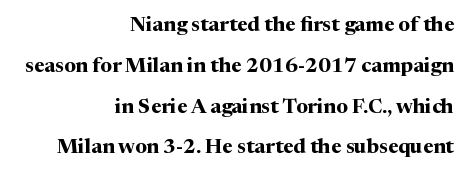
The lettering holds an erect, upright posture throughout. Is the type bold? Yes — the strokes are clearly thick and heavy. A great deal of white space separates one row of letters from the next. Layout note: lines flush right.
